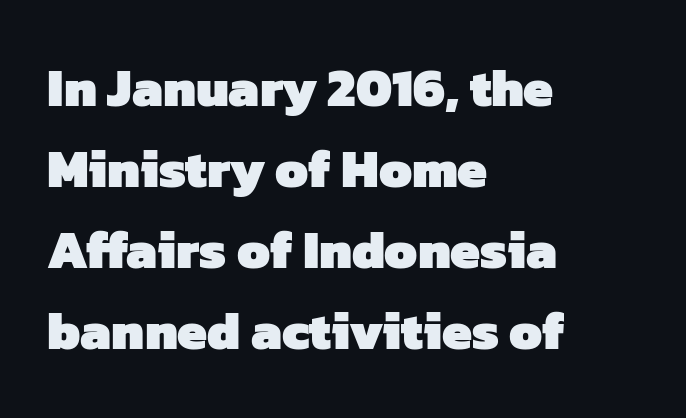
Which margin do the lines hug? The left one — the right edge is uneven. Each letter keeps its own natural width here, so spacing adapts to shape. A typesetter would label this face a sans. Has an underline been added? It has not. The rows are spaced the way most documents space them. Stroke thickness is high; the sample reads as a true bold.
